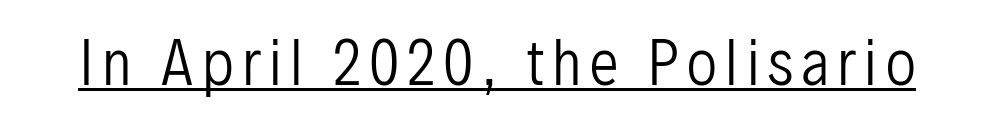
Q: Is the text bold? A: No.
Q: Is the text italic (slanted)? A: No, it is upright.
Q: Is the typeface a serif or a sans-serif typeface? A: Sans-serif.
Q: Is the text underlined? A: Yes.
Q: Width (condensed, normal, or wide)? A: Condensed.
Q: Stroke contrast? A: Low.
Q: x-height? A: Medium.
Q: Monospaced? A: No.
